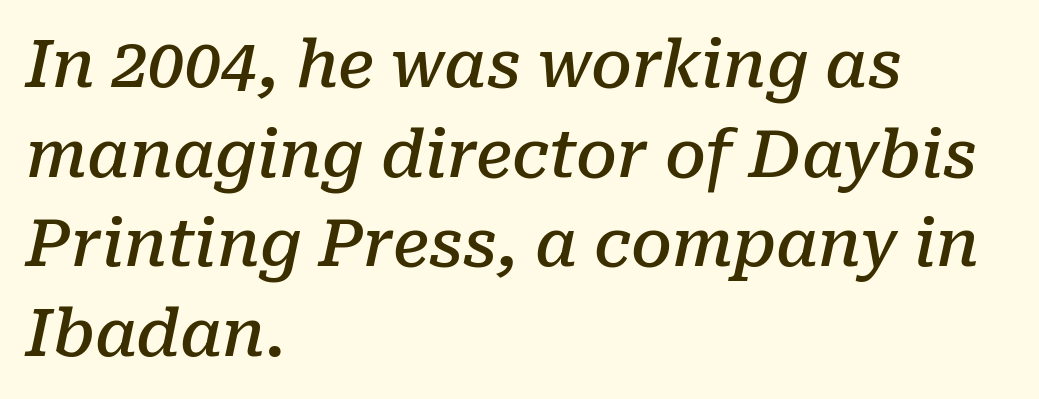
Q: Is the text bold? A: Semi-bold.
Q: Is the text italic (slanted)? A: Yes, it leans right by about 10 degrees.
Q: Is the typeface a serif or a sans-serif typeface? A: Serif.
Q: Is the text underlined? A: No.
Q: How is the paragraph aligned? A: Left-aligned.
Q: Is the spacing between letters normal or unusually wide? A: Normal.
Q: Is the spacing between lines tight, normal or loose? A: Normal.
Q: Width (condensed, normal, or wide)? A: Normal.
Q: Stroke contrast? A: Low.
Q: x-height? A: Medium.
Q: Monospaced? A: No.
